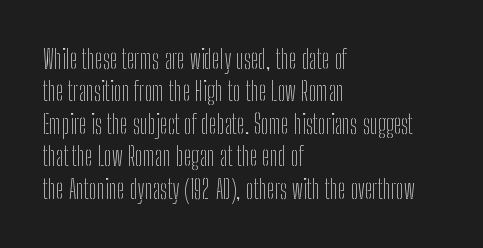
Q: Is the text bold? A: No.
Q: Is the text italic (slanted)? A: No, it is upright.
Q: Is the text underlined? A: No.
Q: How is the paragraph aligned? A: Left-aligned.
Q: Is the spacing between letters normal or unusually wide? A: Normal.
Q: Is the spacing between lines tight, normal or loose? A: Normal.
